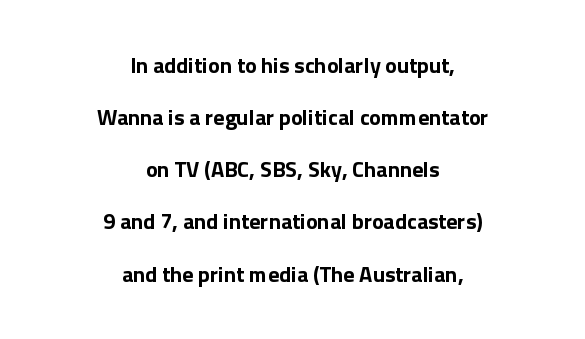
When letters stand straight like this, we call the style roman or upright. Each word holds together tightly as a unit, with standard inter-letter gaps. The strip under each line holds only bare page. You'd pick this weight for a headline — it's a proper bold.
